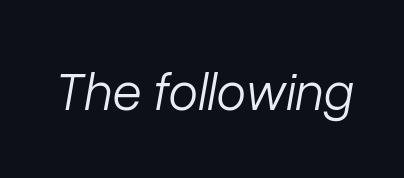
Nobody touched the tracking dial on this one. Compared with ordinary roman type, these characters are visibly tilted. Each row of text sits above clean, open space. The passage shown is not bold in any degree.
